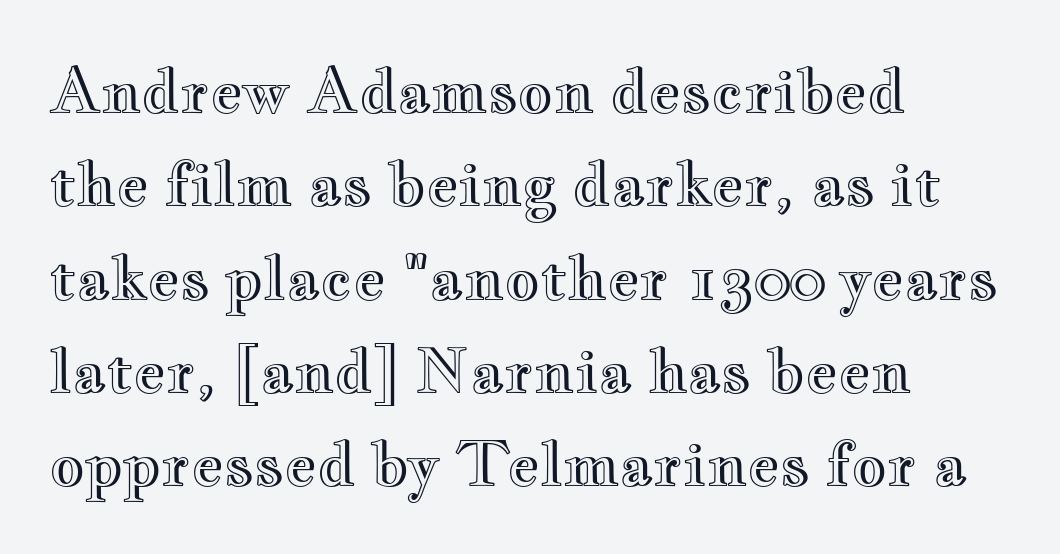
Horizontally, the lines are justified to the leading edge only. A typesetter would call this proportional, since set widths differ per character. Inter-character spacing is left at the font's built-in metrics. Baseline-to-baseline distance is the conventional proportion of letter height. A clean baseline with only descenders dipping below it.
